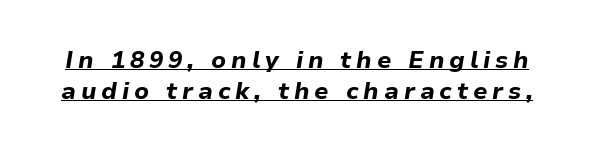
The image shows 24 px bold type, italic (leaning right); set normal line spacing (1.28x), unusually wide letter spacing (+0.2 em), underlined.
